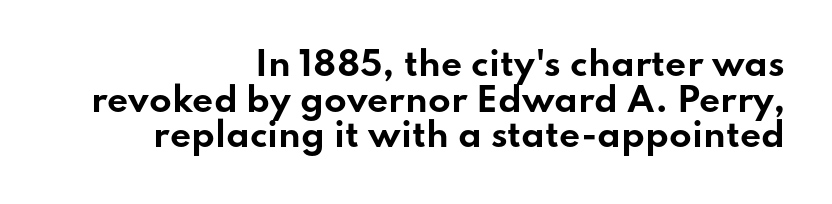
The image shows 33 px bold, wide sans-serif type, upright; set right-aligned, tight line spacing (1.08x), normal letter spacing, not underlined; low stroke contrast and a small x-height.
